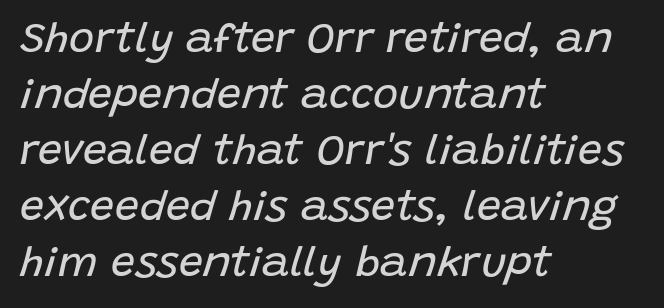
Each line starts at the same left margin while the right side varies. There is no visible air inserted between adjacent glyphs. Does the leading feel generous? No, just average. The whole block is typeset with a tilt. A typesetter would call this proportional, since set widths differ per character.
